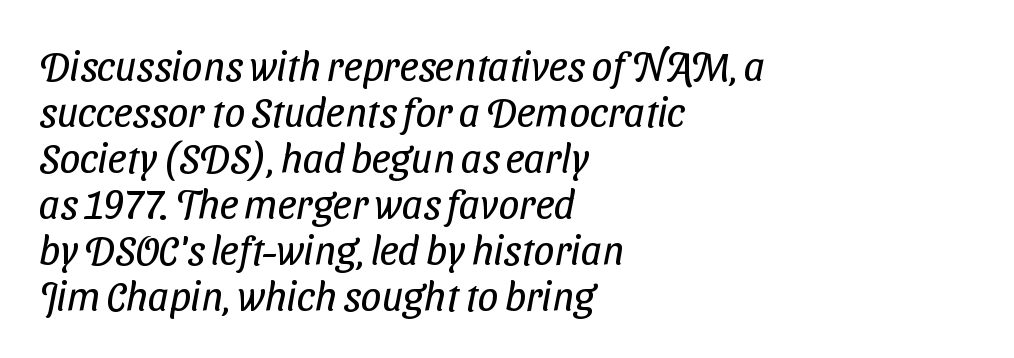
The strokes are not fattened; the text isn't bold. The designer went with a sans here, leaving each stem footless. A bare baseline throughout the passage. Layout note: lines flush left.
